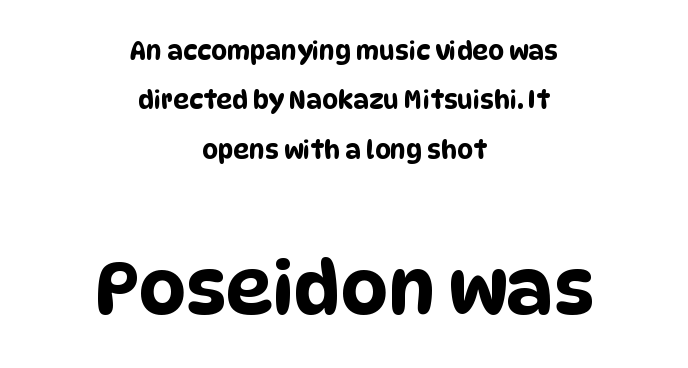
{"serif": "no", "width": "condensed", "stroke_contrast": "low", "x_height": "large", "monospaced": "no", "underline": "no", "align": "center", "line_spacing": "loose", "line_spacing_ratio": 1.98, "letter_spacing": "normal", "letter_spacing_em": 0.0, "larger_block": "second", "size_ratio": 2.96, "glyph_px": 74}
